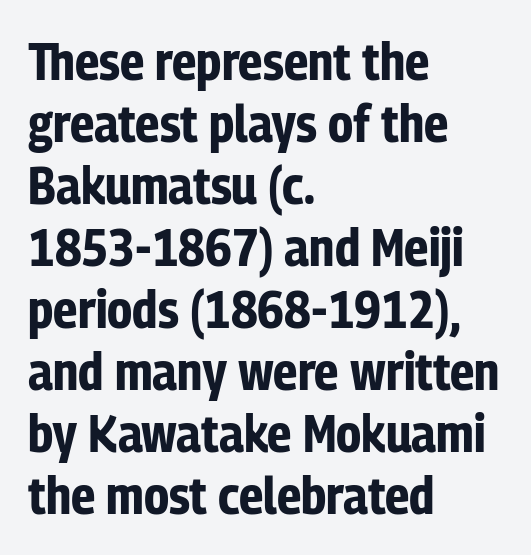
The image shows 53 px bold, condensed sans-serif type, upright; set left-aligned, line spacing 1.17x, normal letter spacing, not underlined; low stroke contrast and a medium x-height.
